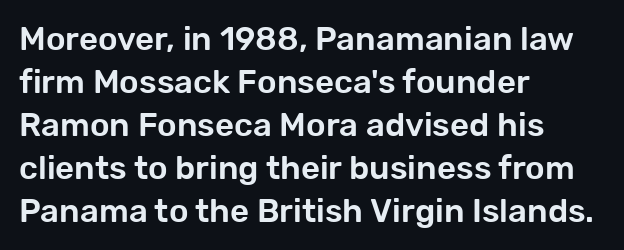
Q: Is the text italic (slanted)? A: No, it is upright.
Q: Is the typeface a serif or a sans-serif typeface? A: Sans-serif.
Q: Is the text underlined? A: No.
Q: How is the paragraph aligned? A: Left-aligned.
Q: Is the spacing between letters normal or unusually wide? A: Normal.
Q: Is the spacing between lines tight, normal or loose? A: Normal.
Q: Width (condensed, normal, or wide)? A: Normal.
Q: Stroke contrast? A: Low.
Q: x-height? A: Medium.
Q: Monospaced? A: No.
